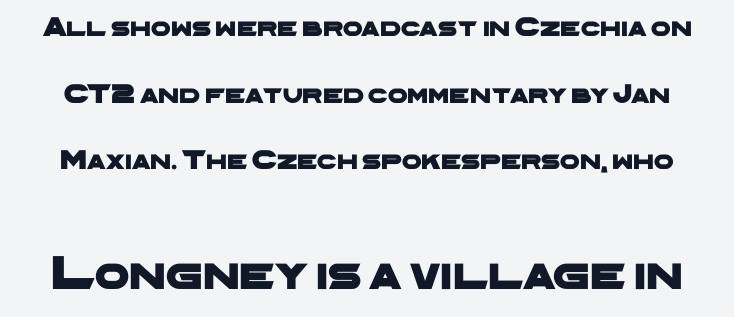
The face used here is proportionally spaced, like ordinary book or web type. The face used here appears at its bigger size in the lower chunk. What stands out about the letter spacing? Nothing — it is the standard amount. The designer dialed line spacing up above the default.
